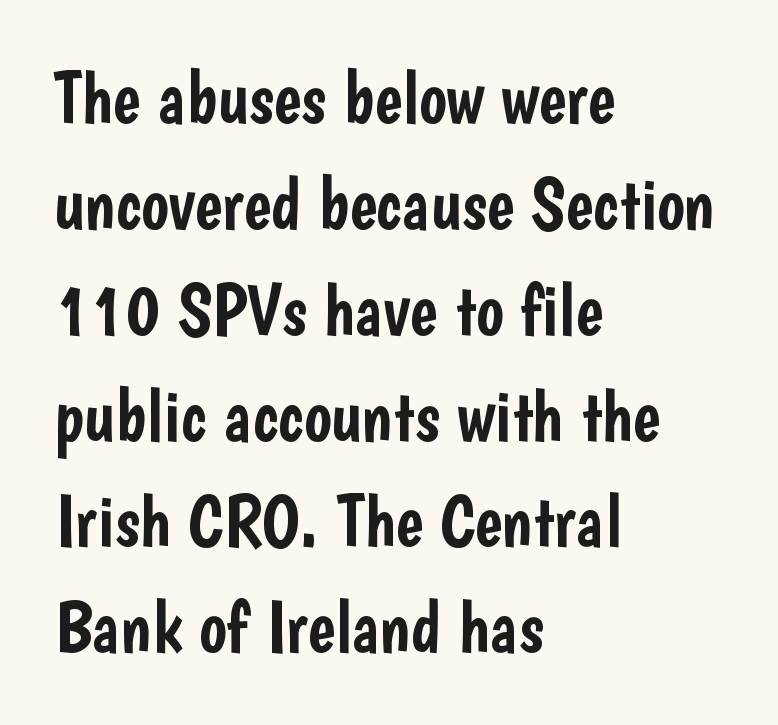
Q: Is the text italic (slanted)? A: No, it is upright.
Q: Is the typeface a serif or a sans-serif typeface? A: Sans-serif.
Q: Is the text underlined? A: No.
Q: How is the paragraph aligned? A: Left-aligned.
Q: Is the spacing between letters normal or unusually wide? A: Normal.
Q: Is the spacing between lines tight, normal or loose? A: Normal.
Q: Width (condensed, normal, or wide)? A: Condensed.
Q: Stroke contrast? A: Low.
Q: x-height? A: Medium.
Q: Monospaced? A: No.
